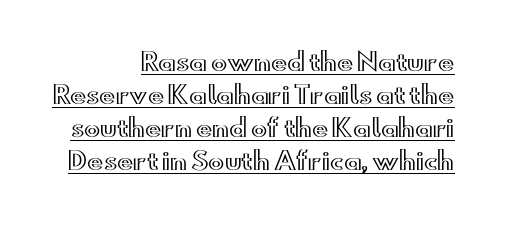
This rendering leaves character spacing at its baseline value. When letters stand straight like this, we call the style roman or upright. These characters rest on top of a visible drawn line. Compared with a flush-left layout, this one pins lines to the opposite, right side. Evenly set lines give the paragraph a standard silhouette.
